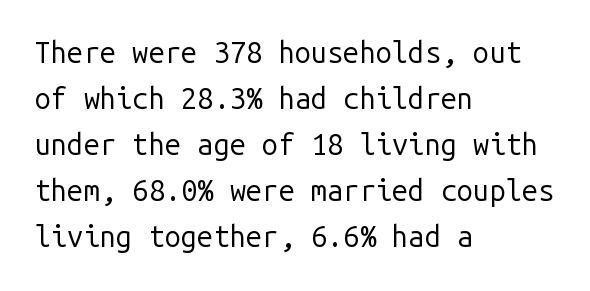
A clean baseline with only descenders dipping below it. Monospaced: the letters line up in strict vertical columns. No feet cap the strokes, marking this as sans-serif type. Observe the ordinary spacing: letters are neighbours, not strangers. Each new line begins a customary step beneath the previous one. Nope, not italic — everything's standing straight.
